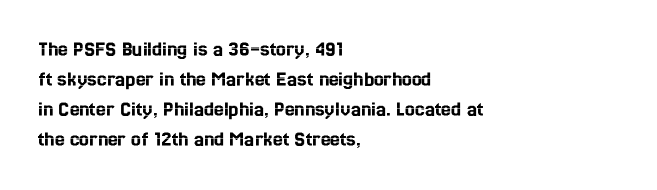
The image shows 22 px text type, upright; set left-aligned, normal line spacing (1.37x), normal letter spacing, not underlined.
